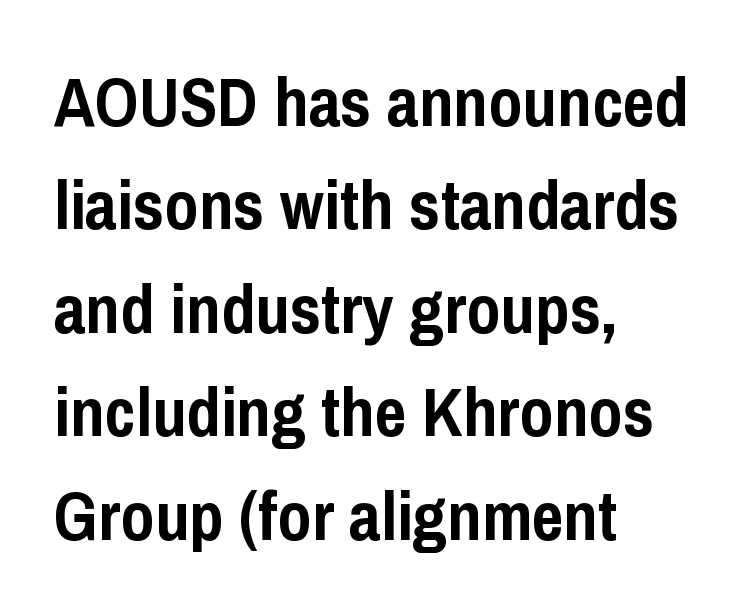
Q: Is the text bold? A: Yes.
Q: Is the text italic (slanted)? A: No, it is upright.
Q: Is the typeface a serif or a sans-serif typeface? A: Sans-serif.
Q: Is the text underlined? A: No.
Q: How is the paragraph aligned? A: Left-aligned.
Q: Is the spacing between letters normal or unusually wide? A: Normal.
Q: Is the spacing between lines tight, normal or loose? A: Normal.
Q: Width (condensed, normal, or wide)? A: Condensed.
Q: Stroke contrast? A: Low.
Q: x-height? A: Medium.
Q: Monospaced? A: No.
